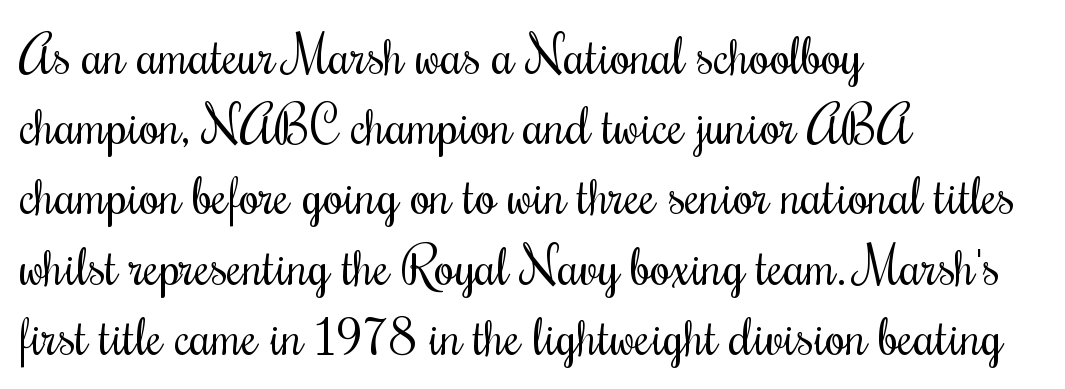
Just letters on the line, the space beneath them empty. Weight: not bold — regular or lighter. The rag falls on the right side of this text block. What stands out about the letter spacing? Nothing — it is the standard amount. Each letter keeps its own natural width here, so spacing adapts to shape.
